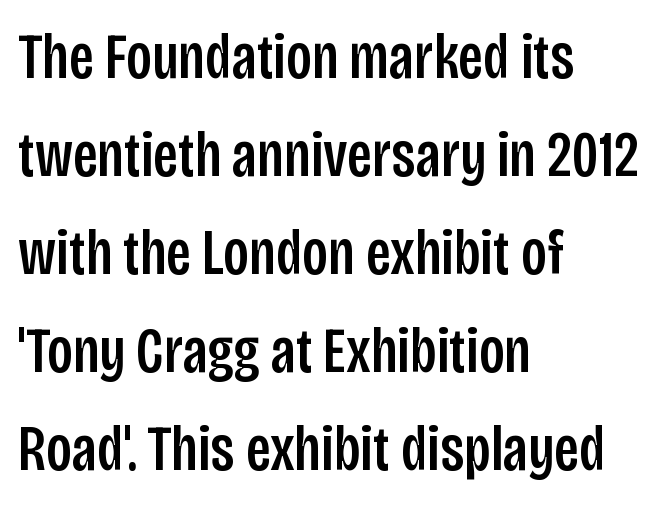
Q: Is the text italic (slanted)? A: No, it is upright.
Q: Is the typeface a serif or a sans-serif typeface? A: Sans-serif.
Q: Is the text underlined? A: No.
Q: How is the paragraph aligned? A: Left-aligned.
Q: Is the spacing between letters normal or unusually wide? A: Normal.
Q: Is the spacing between lines tight, normal or loose? A: Normal.
Q: Width (condensed, normal, or wide)? A: Condensed.
Q: Stroke contrast? A: Low.
Q: x-height? A: Large.
Q: Monospaced? A: No.
